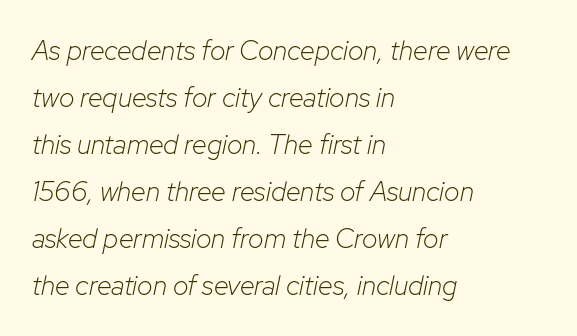
Q: Is the text bold? A: No.
Q: Is the text italic (slanted)? A: Yes, it leans right by about 12 degrees.
Q: Is the text underlined? A: No.
Q: How is the paragraph aligned? A: Left-aligned.
Q: Is the spacing between letters normal or unusually wide? A: Normal.
